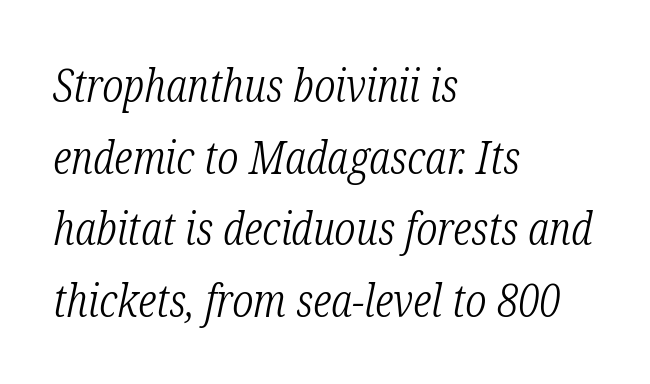
This sample is left-justified, so line endings fall wherever the words run out. Rows of type keep a routine distance in the vertical direction. The letters look calm and open, with moderate or lighter stems. In terms of letterform style, serifs are clearly present.
